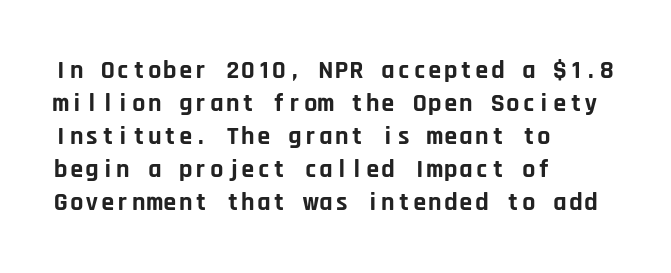
{"italic": "no", "bold": "yes", "underline": "no", "align": "left", "line_spacing": "normal", "line_spacing_ratio": 1.27, "letter_spacing": "normal", "letter_spacing_em": 0.0, "glyph_px": 26}
